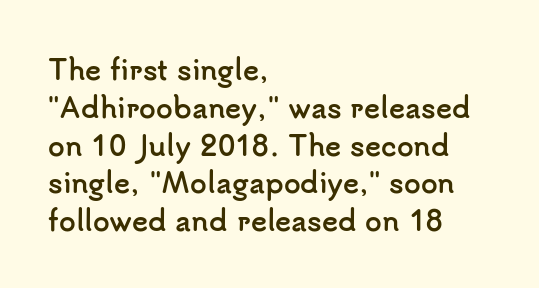
The image shows 27 px bold type, upright; set left-aligned, normal line spacing (1.4x), normal letter spacing, not underlined.
